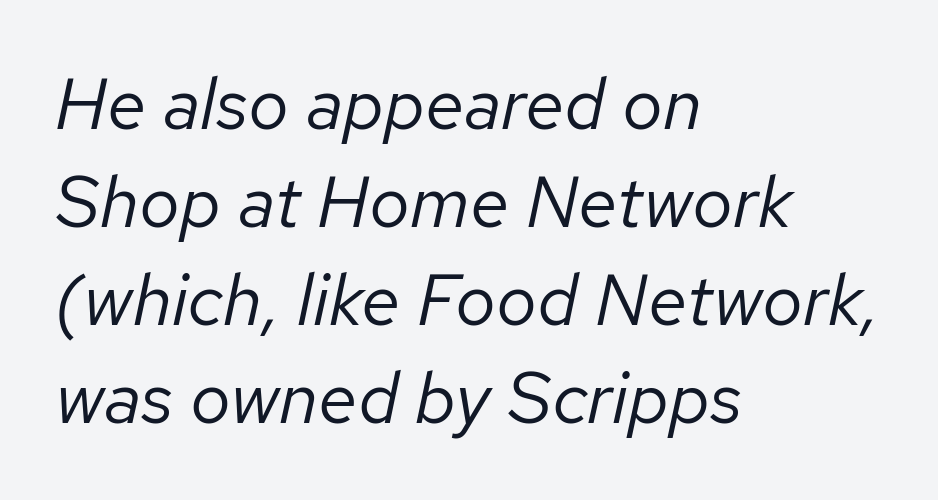
Caption: standard tracking, unaltered. Is this a fixed-width face? No — the glyphs have proportional, varying widths. When letters slant like this, we call the style italic. A light-to-regular cut is what we see here. Decoration check: the copy has no underline. Summary of vertical rhythm: regular, with standard interline spacing.
